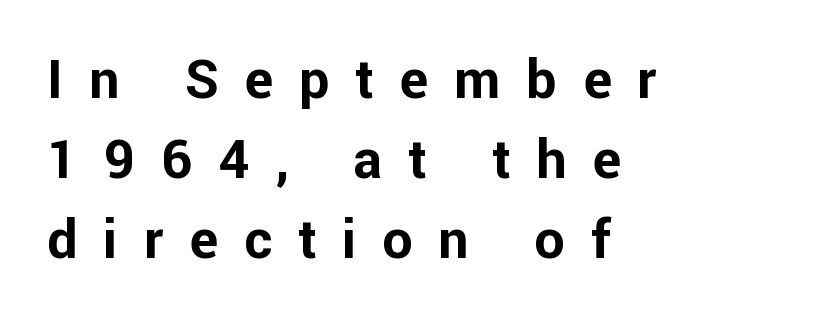
The image shows 54 px bold sans-serif type, upright; set left-aligned, normal line spacing (1.48x), unusually wide letter spacing (+0.48 em), not underlined; low stroke contrast and a medium x-height.
